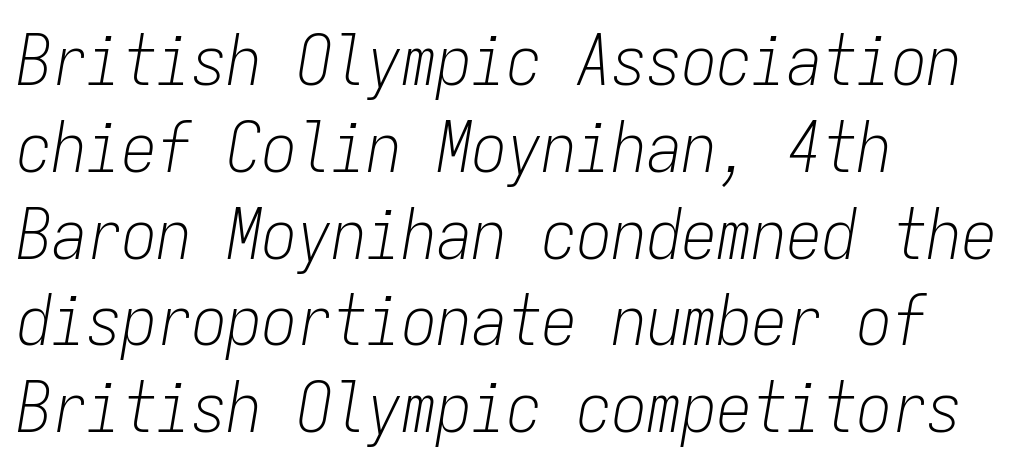
{"italic": "yes", "lean": "right", "slant_degrees": 9, "bold": "no", "weight": "light", "width": "condensed", "stroke_contrast": "low", "x_height": "medium", "monospaced": "yes", "underline": "no", "align": "left", "line_spacing_ratio": 1.24, "letter_spacing": "normal", "letter_spacing_em": 0.0, "glyph_px": 70}
